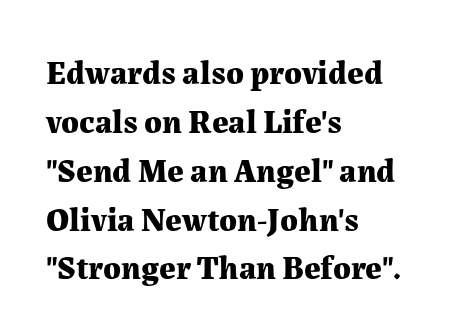
Q: Is the text bold? A: Yes.
Q: Is the text italic (slanted)? A: No, it is upright.
Q: Is the typeface a serif or a sans-serif typeface? A: Serif.
Q: Is the text underlined? A: No.
Q: How is the paragraph aligned? A: Left-aligned.
Q: Is the spacing between letters normal or unusually wide? A: Normal.
Q: Is the spacing between lines tight, normal or loose? A: Normal.
Q: Width (condensed, normal, or wide)? A: Normal.
Q: Stroke contrast? A: Medium.
Q: x-height? A: Medium.
Q: Monospaced? A: No.
